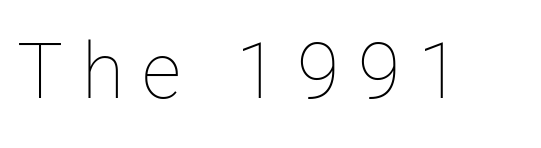
The image shows 77 px thin type, upright; set unusually wide letter spacing (+0.24 em), not underlined; low stroke contrast and a medium x-height.
